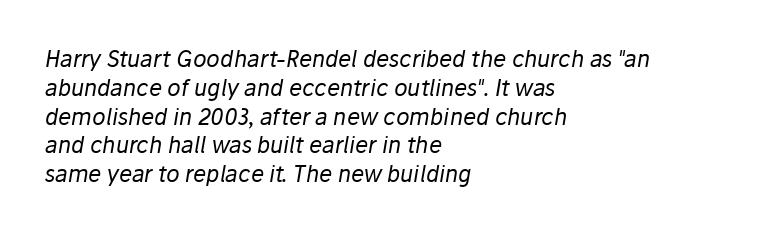
{"italic": "yes", "lean": "right", "slant_degrees": 10, "bold": "no", "underline": "no", "align": "left", "line_spacing": "normal", "line_spacing_ratio": 1.31, "letter_spacing": "normal", "letter_spacing_em": 0.0, "glyph_px": 22}
